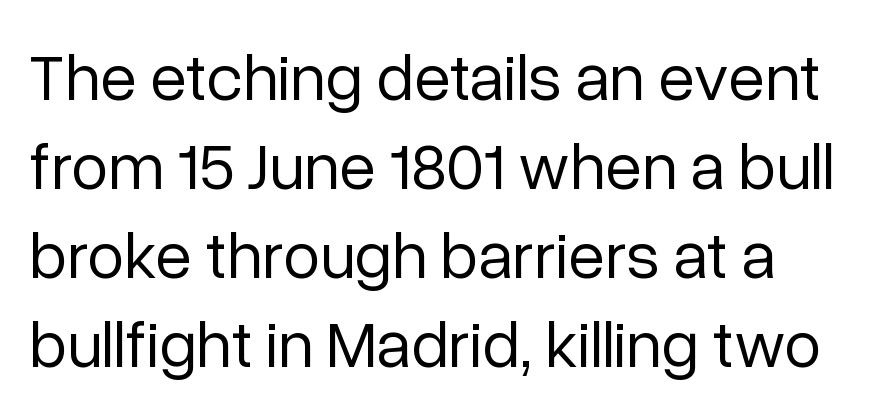
The image shows 67 px regular-weight sans-serif type, upright; set normal line spacing (1.33x), normal letter spacing, not underlined; low stroke contrast and a medium x-height.
